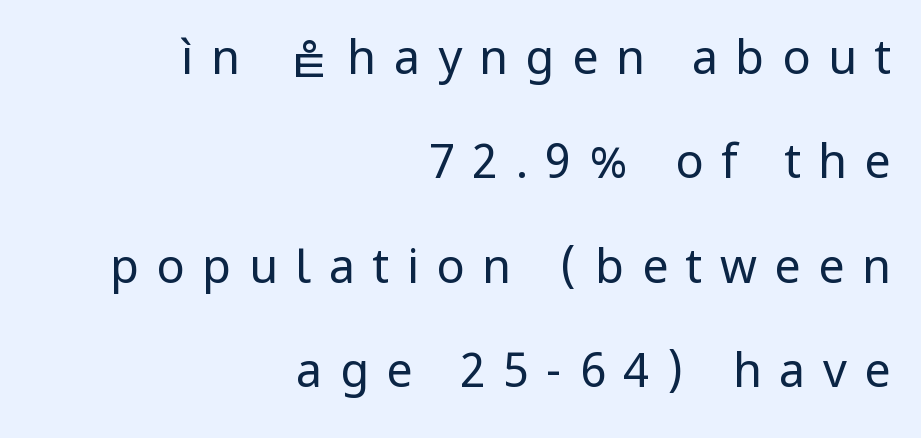
{"serif": "no", "italic": "no", "bold": "no", "weight": "regular", "width": "normal", "stroke_contrast": "low", "x_height": "medium", "monospaced": "no", "underline": "no", "align": "right", "line_spacing": "loose", "line_spacing_ratio": 2.22, "letter_spacing": "wide", "letter_spacing_em": 0.37, "glyph_px": 47}
